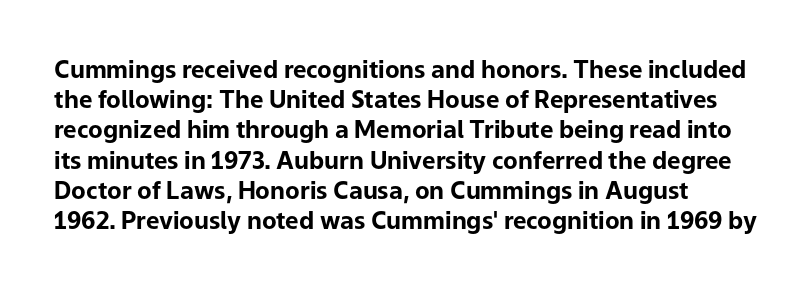
The image shows 24 px bold type, upright; set normal line spacing (1.26x), normal letter spacing, not underlined.
